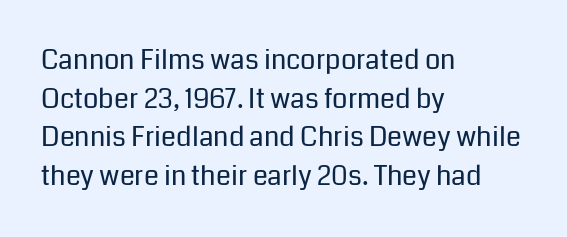
{"italic": "no", "bold": "no", "underline": "no", "align": "left", "line_spacing": "normal", "line_spacing_ratio": 1.43, "letter_spacing": "normal", "letter_spacing_em": 0.0, "glyph_px": 27}
